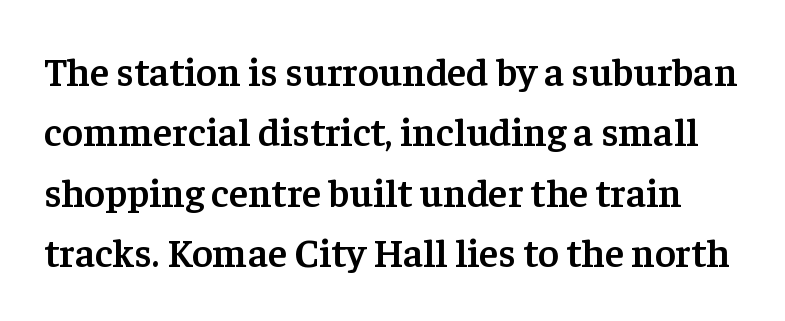
The passage shown is typed in a proportional face where columns would drift. The gaps between neighbouring characters are ordinary and unremarkable. Leading: standard. Characters remain perfectly vertical along every line. The strip under each line holds only bare page. The letters are semibold — heavier than regular but short of a full bold.
